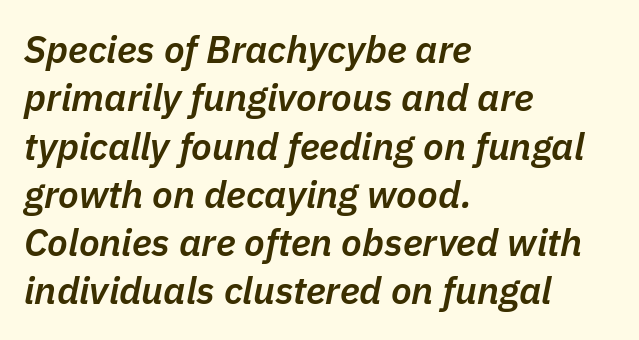
Q: Is the text bold? A: Semi-bold.
Q: Is the text italic (slanted)? A: Yes, it leans right by about 11 degrees.
Q: Is the text underlined? A: No.
Q: How is the paragraph aligned? A: Left-aligned.
Q: Is the spacing between letters normal or unusually wide? A: Normal.
Q: Is the spacing between lines tight, normal or loose? A: Normal.
Q: Width (condensed, normal, or wide)? A: Normal.
Q: Stroke contrast? A: Low.
Q: x-height? A: Medium.
Q: Monospaced? A: No.
